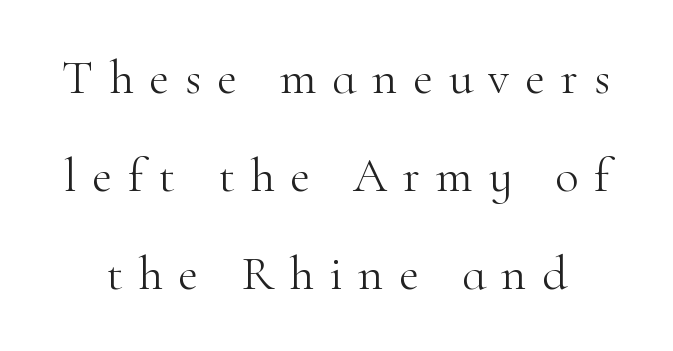
Does the lettering tilt? It doesn't — this is upright. The letters advance in unequal steps, a hallmark of proportional type. Letters have the restrained weight of plain body copy at most. The face used here is rendered with a markedly widened letterfit. Descenders hang freely into open space. Rows of type keep a wide berth in the vertical direction.
